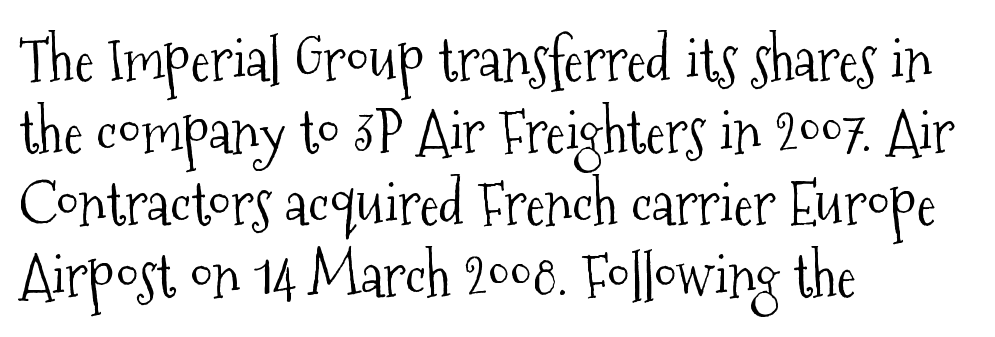
Q: Is the text bold? A: No.
Q: Is the text italic (slanted)? A: No, it is upright.
Q: Is the typeface a serif or a sans-serif typeface? A: Serif.
Q: Is the text underlined? A: No.
Q: How is the paragraph aligned? A: Left-aligned.
Q: Is the spacing between letters normal or unusually wide? A: Normal.
Q: Width (condensed, normal, or wide)? A: Condensed.
Q: Stroke contrast? A: Medium.
Q: x-height? A: Medium.
Q: Monospaced? A: No.
